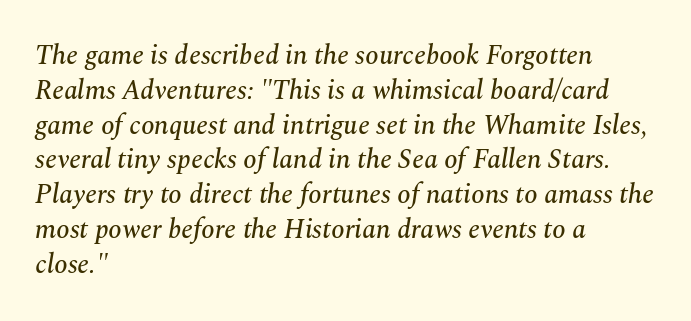
The image shows 27 px text type, italic (leaning right); set left-aligned, normal line spacing (1.29x), normal letter spacing, not underlined.
